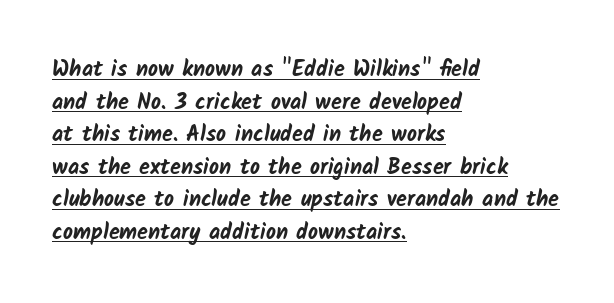
The image shows 22 px bold type; set left-aligned, normal line spacing (1.48x), normal letter spacing, underlined.
